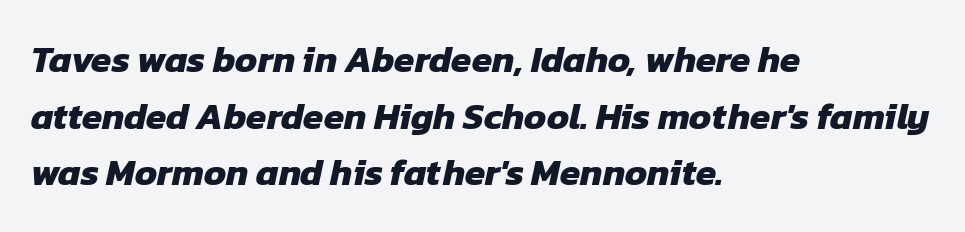
The image shows 37 px heavy sans-serif type; set left-aligned, normal line spacing (1.53x), normal letter spacing, not underlined; low stroke contrast and a medium x-height.
